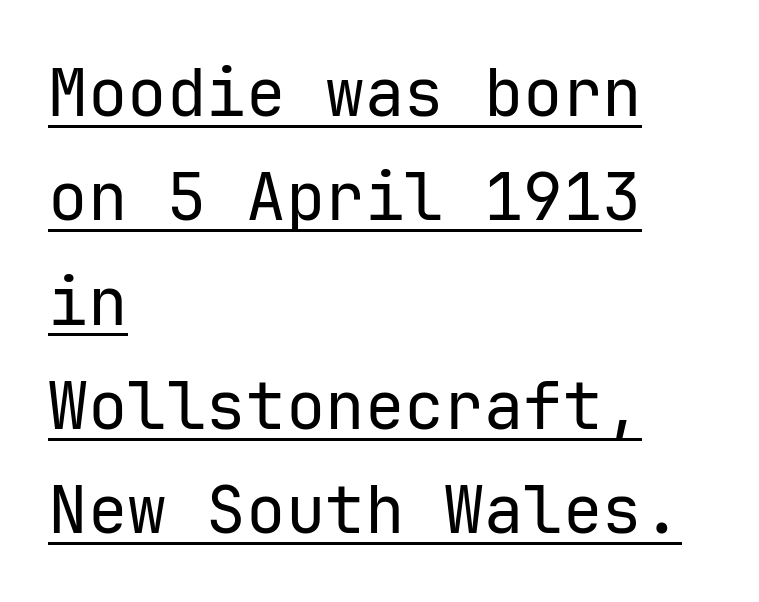
The image shows 66 px regular-weight sans-serif type, upright; set left-aligned, normal line spacing (1.58x), normal letter spacing, underlined; low stroke contrast and a medium x-height.
